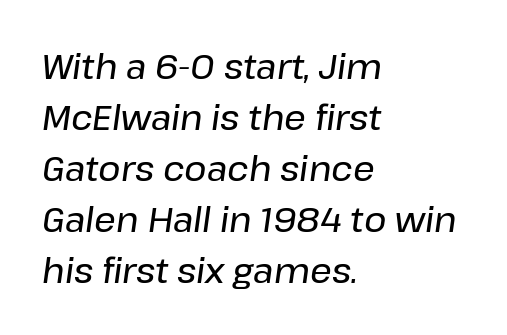
Q: Is the text italic (slanted)? A: Yes, it leans right by about 8 degrees.
Q: Is the text underlined? A: No.
Q: How is the paragraph aligned? A: Left-aligned.
Q: Is the spacing between letters normal or unusually wide? A: Normal.
Q: Is the spacing between lines tight, normal or loose? A: Normal.
Q: Width (condensed, normal, or wide)? A: Normal.
Q: Stroke contrast? A: Low.
Q: x-height? A: Medium.
Q: Monospaced? A: No.
